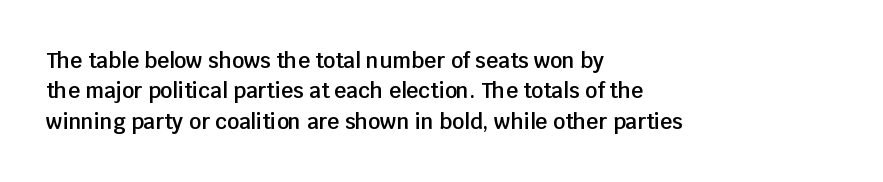
{"italic": "no", "bold": "semi", "underline": "no", "align": "left", "line_spacing": "normal", "line_spacing_ratio": 1.45, "letter_spacing": "normal", "letter_spacing_em": 0.0, "glyph_px": 21}
